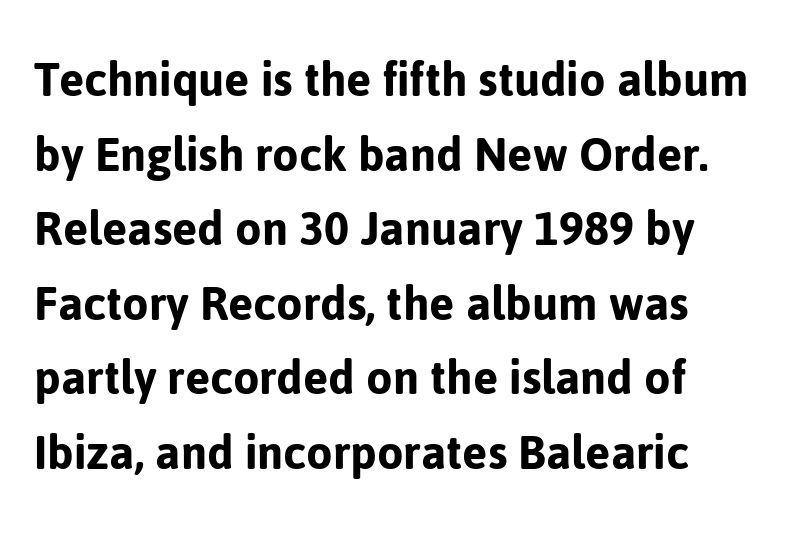
{"serif": "no", "italic": "no", "width": "normal", "stroke_contrast": "low", "x_height": "medium", "monospaced": "no", "underline": "no", "align": "left", "line_spacing": "normal", "line_spacing_ratio": 1.38, "letter_spacing": "normal", "letter_spacing_em": 0.0, "glyph_px": 54}
